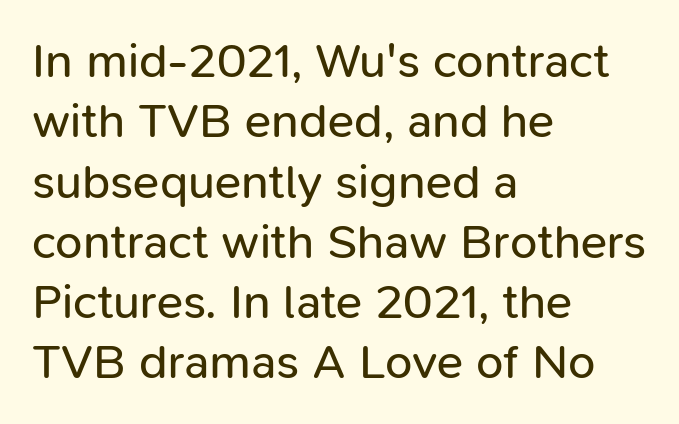
{"serif": "no", "italic": "no", "bold": "no", "weight": "regular", "width": "normal", "stroke_contrast": "low", "x_height": "medium", "monospaced": "no", "underline": "no", "align": "left", "line_spacing_ratio": 1.23, "letter_spacing": "normal", "letter_spacing_em": 0.0, "glyph_px": 49}
